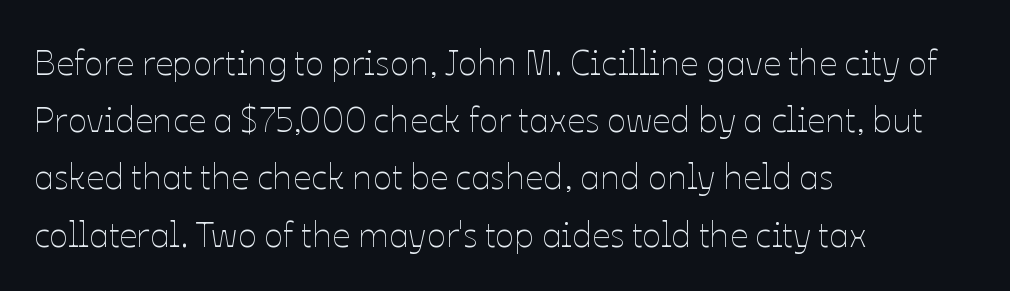
Q: Is the text bold? A: No.
Q: Is the text italic (slanted)? A: No, it is upright.
Q: Is the text underlined? A: No.
Q: How is the paragraph aligned? A: Left-aligned.
Q: Is the spacing between letters normal or unusually wide? A: Normal.
Q: Is the spacing between lines tight, normal or loose? A: Normal.
Q: Width (condensed, normal, or wide)? A: Normal.
Q: Stroke contrast? A: Low.
Q: x-height? A: Medium.
Q: Monospaced? A: No.
